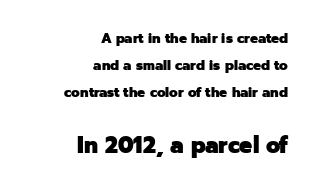
Q: Is the text bold? A: Yes.
Q: Is the text italic (slanted)? A: No, it is upright.
Q: Is the text underlined? A: No.
Q: How is the paragraph aligned? A: Right-aligned.
Q: Is the spacing between letters normal or unusually wide? A: Normal.
Q: Is the spacing between lines tight, normal or loose? A: Loose.
Q: Which block of text is set in a larger size, the first (top) or the second (bottom)? A: The second (bottom) one.
